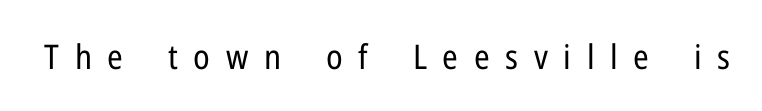
Q: Is the text bold? A: No.
Q: Is the text italic (slanted)? A: No, it is upright.
Q: Is the typeface a serif or a sans-serif typeface? A: Sans-serif.
Q: Is the text underlined? A: No.
Q: Is the spacing between letters normal or unusually wide? A: Unusually wide.
Q: Width (condensed, normal, or wide)? A: Condensed.
Q: Stroke contrast? A: Low.
Q: x-height? A: Medium.
Q: Monospaced? A: No.
